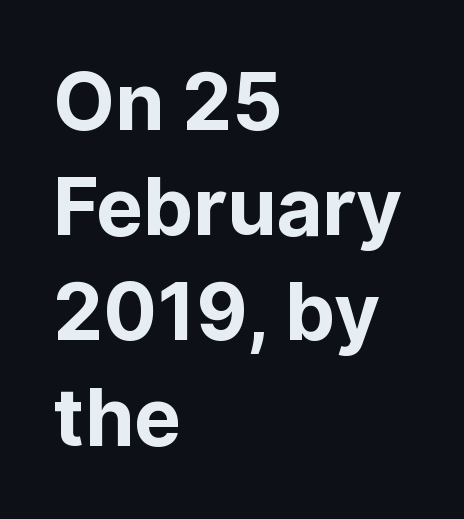
The image shows 79 px bold sans-serif type, upright; set left-aligned, normal line spacing (1.33x), normal letter spacing, not underlined; low stroke contrast and a medium x-height.
